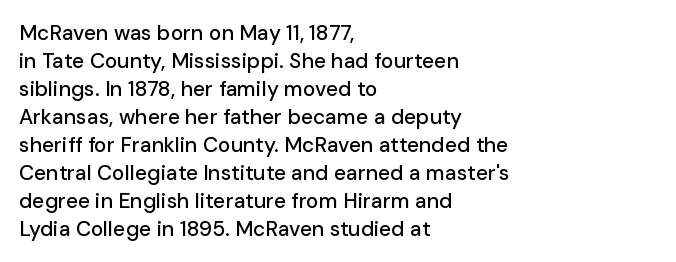
The image shows 21 px text type, upright; set left-aligned, normal line spacing (1.33x), normal letter spacing, not underlined.
